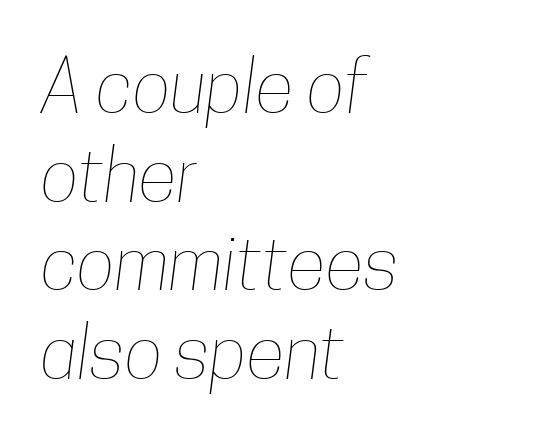
Q: Is the text bold? A: No.
Q: Is the text underlined? A: No.
Q: How is the paragraph aligned? A: Left-aligned.
Q: Is the spacing between letters normal or unusually wide? A: Normal.
Q: Width (condensed, normal, or wide)? A: Condensed.
Q: Stroke contrast? A: Low.
Q: x-height? A: Medium.
Q: Monospaced? A: No.
